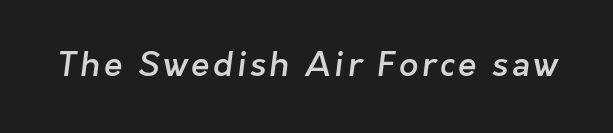
Q: Is the text bold? A: Semi-bold.
Q: Is the typeface a serif or a sans-serif typeface? A: Sans-serif.
Q: Is the text underlined? A: No.
Q: Width (condensed, normal, or wide)? A: Normal.
Q: Stroke contrast? A: Low.
Q: x-height? A: Medium.
Q: Monospaced? A: No.
